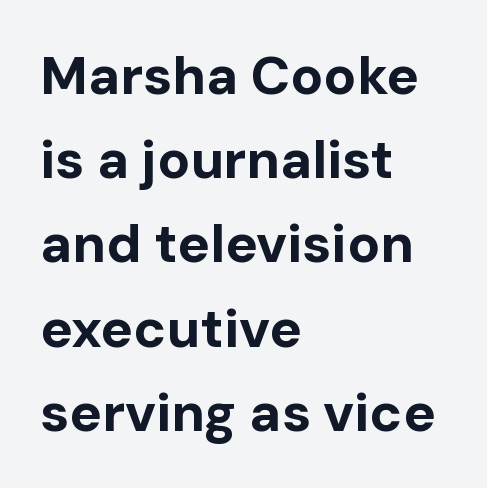
Are there feet on the stems? There aren't — it's a sans. The ragged edge is on the right, which tells us the setting is flush left. Nope, not italic — everything's standing straight. The space between consecutive lines is moderate. Glyph-to-glyph distance matches everyday printed text.
